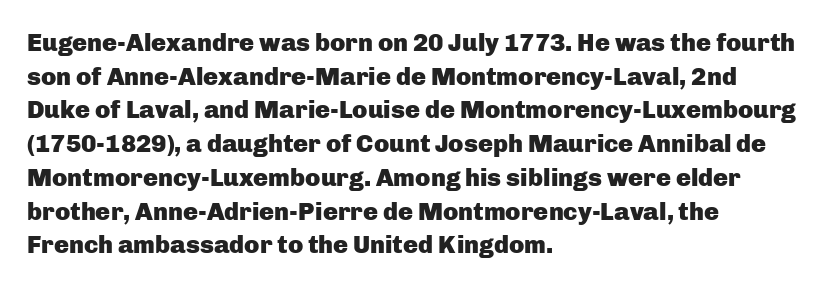
Q: Is the text bold? A: Yes.
Q: Is the text italic (slanted)? A: No, it is upright.
Q: Is the text underlined? A: No.
Q: How is the paragraph aligned? A: Left-aligned.
Q: Is the spacing between letters normal or unusually wide? A: Normal.
Q: Is the spacing between lines tight, normal or loose? A: Normal.
